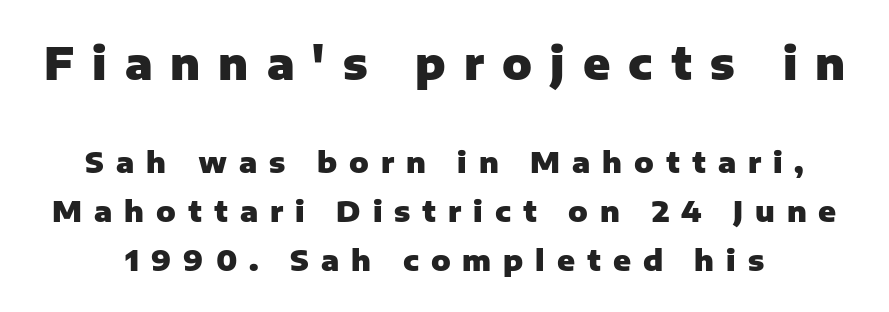
The image shows 44 px heavy sans-serif type, upright; set normal line spacing (1.68x), unusually wide letter spacing (+0.41 em), not underlined; the first (top) block is 1.52x larger; low stroke contrast and a medium x-height.
